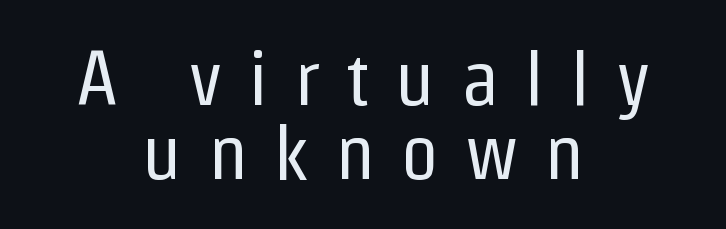
The paragraph shown floats in the horizontal middle. A typesetter would mark this as roman, not italic. Unlike a traditional serif, this face leaves its strokes unadorned. The face used here is rendered with a markedly widened letterfit. Clear beneath every line of the passage.
